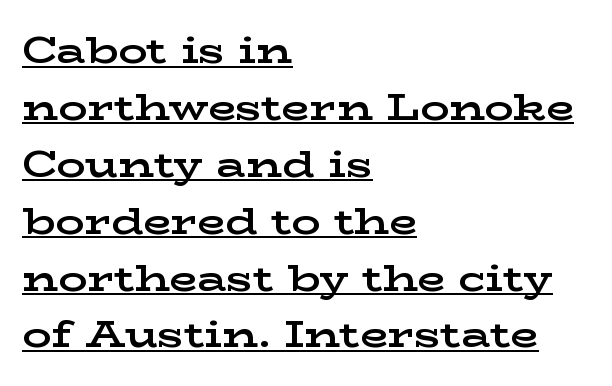
Notice how the passage keeps a crisp vertical edge on the left only. Letter spacing: default. Style check: upright. Normally led — the rows are evenly, conventionally spaced. Note the varied advance widths — an 'i' is clearly narrower than an 'm'. The rendering uses a bold face; every stroke is thick and dark.
